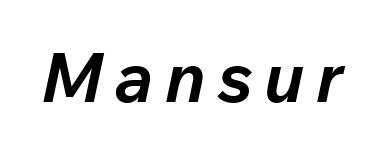
The image shows 69 px bold type, italic (leaning right); set not underlined; low stroke contrast and a medium x-height.
